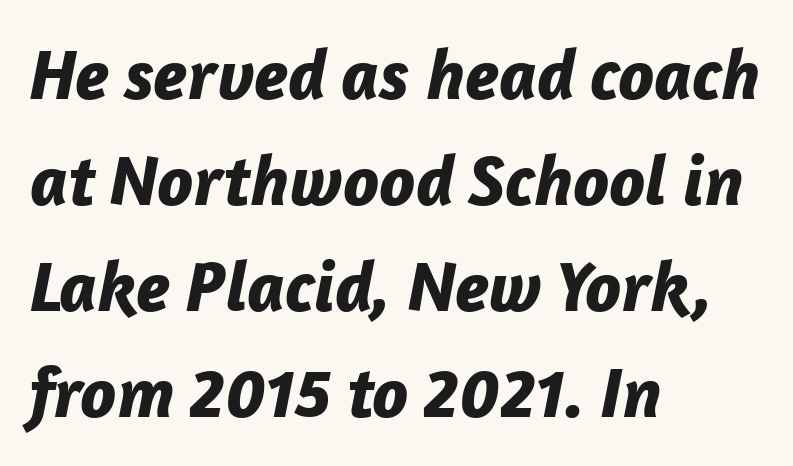
Glance below the letters and you will spot only blank space. How are the letters spaced? Ordinarily, with no added tracking. The face used here is proportionally spaced, like ordinary book or web type. Typeset ragged right — the left edge is the straight one. The text carries the slant typical of an italic or oblique font.
